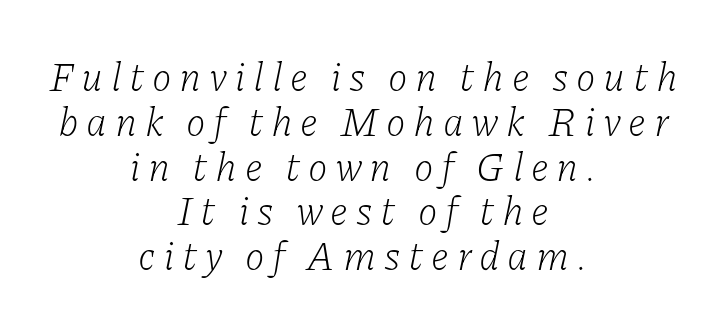
Is this a fixed-width face? No — the glyphs have proportional, varying widths. Is the stroke heavy? The answer is a plain regular-or-lighter. The face used here has a pronounced slope to its letters. Beneath every word, the page is bare.
